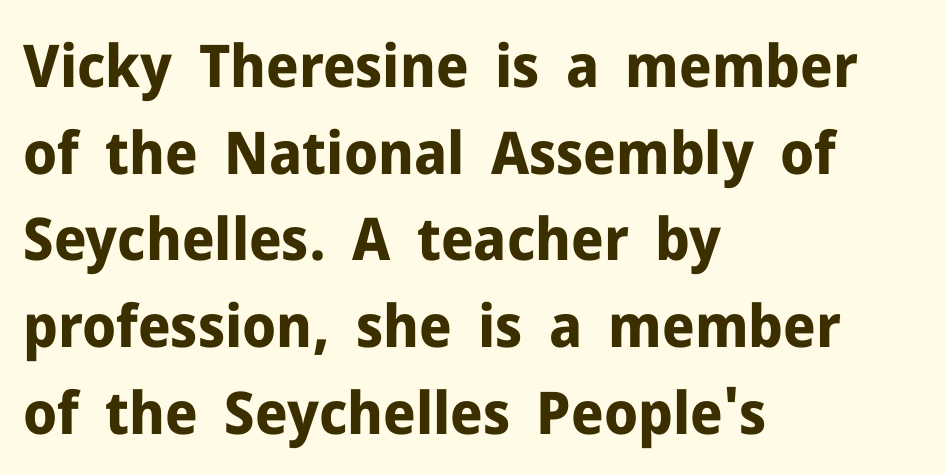
Q: Is the text bold? A: Yes.
Q: Is the text italic (slanted)? A: No, it is upright.
Q: Is the typeface a serif or a sans-serif typeface? A: Sans-serif.
Q: Is the text underlined? A: No.
Q: How is the paragraph aligned? A: Left-aligned.
Q: Is the spacing between letters normal or unusually wide? A: Normal.
Q: Is the spacing between lines tight, normal or loose? A: Normal.
Q: Width (condensed, normal, or wide)? A: Normal.
Q: Stroke contrast? A: Low.
Q: x-height? A: Medium.
Q: Monospaced? A: No.
